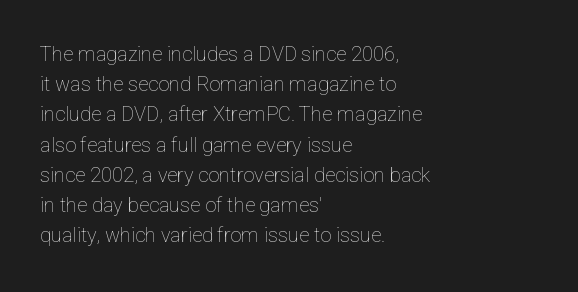
What stands out about the letter spacing? Nothing — it is the standard amount. The axis of the letterforms is exactly vertical. Check the space under the baseline: it is left empty. Evenly set lines give the paragraph a standard silhouette.
